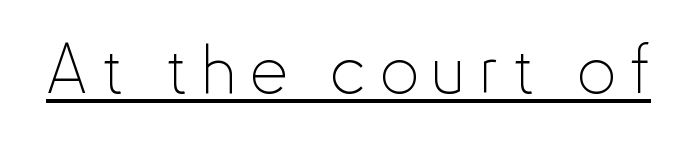
The image shows 68 px thin, condensed sans-serif type, upright; set unusually wide letter spacing (+0.21 em), underlined; low stroke contrast and a small x-height.
